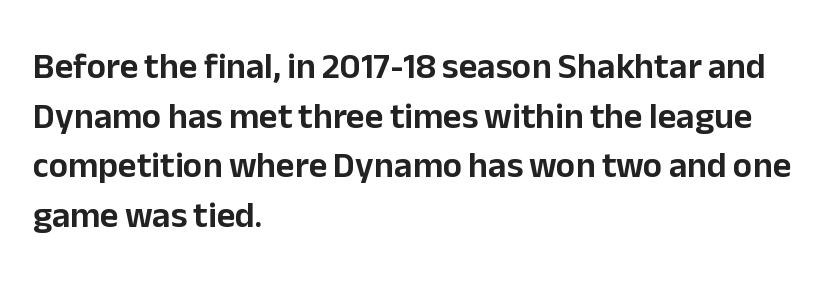
Font category for this specimen: sans-serif. What stands out about the letter spacing? Nothing — it is the standard amount. Proportional: the letters do not fall into vertical columns. The leading is moderate, giving the passage an even texture. The letters stand straight up with perfectly vertical stems.
